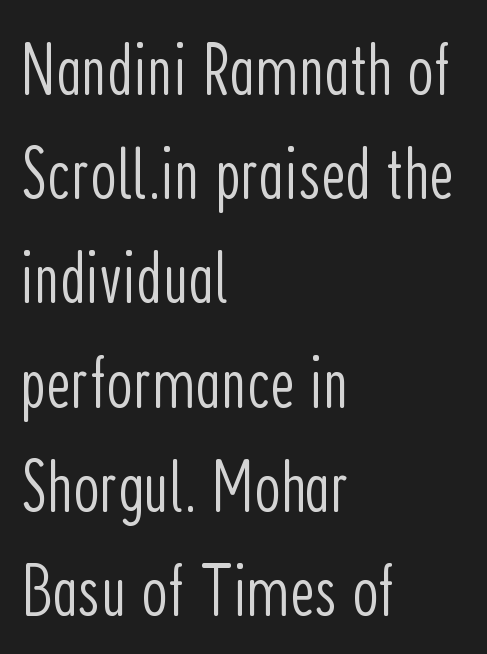
{"serif": "no", "italic": "no", "bold": "no", "weight": "light", "width": "condensed", "stroke_contrast": "low", "x_height": "medium", "monospaced": "no", "underline": "no", "align": "left", "line_spacing": "normal", "line_spacing_ratio": 1.39, "letter_spacing": "normal", "letter_spacing_em": 0.0, "glyph_px": 75}
